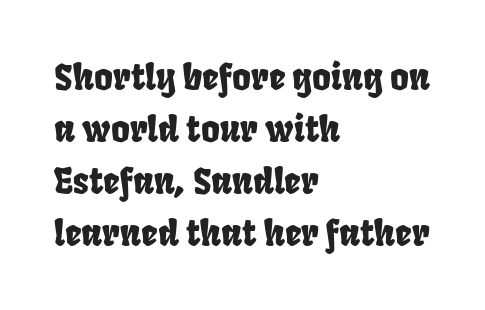
The rendering uses natural spacing where letterforms have individual widths. The setting favours the left margin, as ordinary paragraphs usually do. This sample uses a sans-serif face. Lines of text with bare space underneath.
